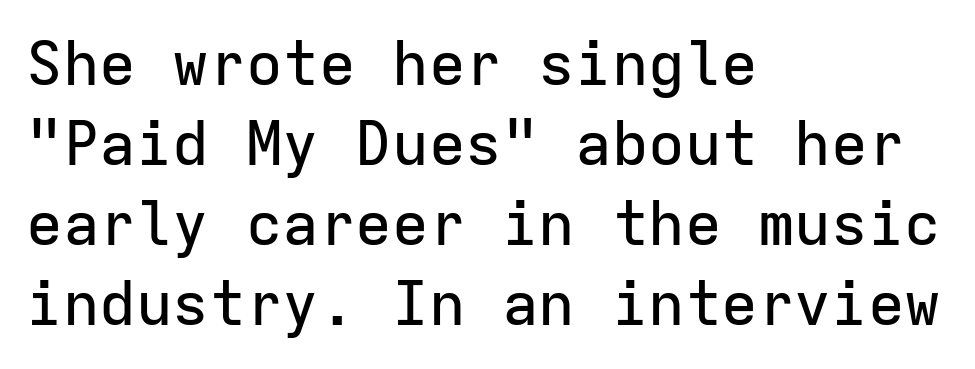
The ragged edge is on the right, which tells us the setting is flush left. To sum up the face: it is a sans, with no serifs. How are the letters spaced? Ordinarily, with no added tracking. Honestly, the row spacing looks completely unremarkable. A typesetter would mark this as roman, not italic. Here the designer chose a console-style face with uniform glyph widths.
